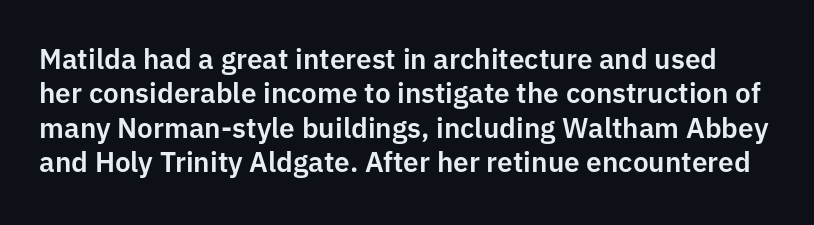
Q: Is the text italic (slanted)? A: No, it is upright.
Q: Is the typeface a serif or a sans-serif typeface? A: Sans-serif.
Q: Is the text underlined? A: No.
Q: Is the spacing between letters normal or unusually wide? A: Normal.
Q: Width (condensed, normal, or wide)? A: Normal.
Q: Stroke contrast? A: Low.
Q: x-height? A: Medium.
Q: Monospaced? A: No.
